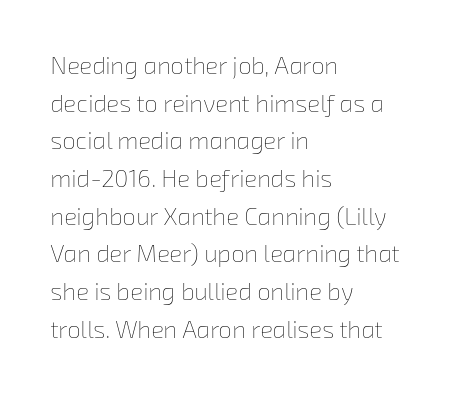
Q: Is the text bold? A: No.
Q: Is the text underlined? A: No.
Q: How is the paragraph aligned? A: Left-aligned.
Q: Is the spacing between letters normal or unusually wide? A: Normal.
Q: Is the spacing between lines tight, normal or loose? A: Normal.
